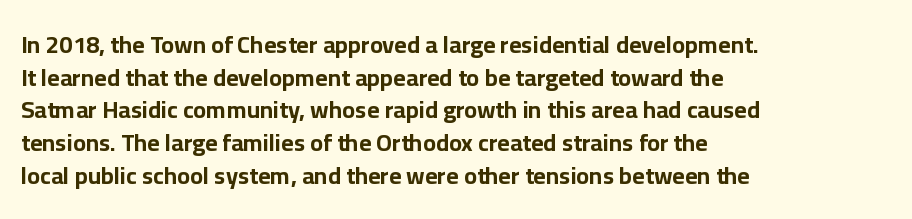
The rendering uses a moderate line-height, typical for paragraphs. The typography opts for an upright posture over an oblique one. Each word holds together tightly as a unit, with standard inter-letter gaps. Left-aligned paragraph, ragged on the right. The sample has been set heavy, in full bold. The string is rendered with underlining switched off.
